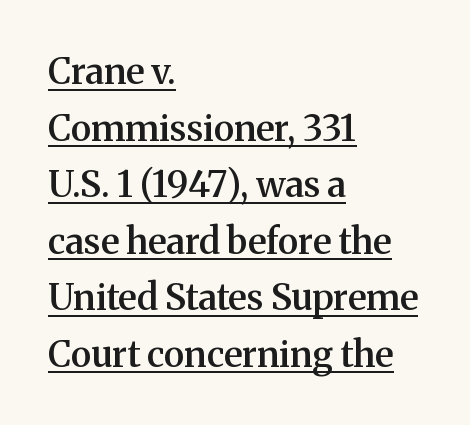
{"serif": "yes", "italic": "no", "bold": "semi", "weight": "semibold", "width": "normal", "stroke_contrast": "medium", "x_height": "medium", "monospaced": "no", "underline": "yes", "align": "left", "line_spacing": "normal", "line_spacing_ratio": 1.57, "letter_spacing": "normal", "letter_spacing_em": 0.0, "glyph_px": 36}
